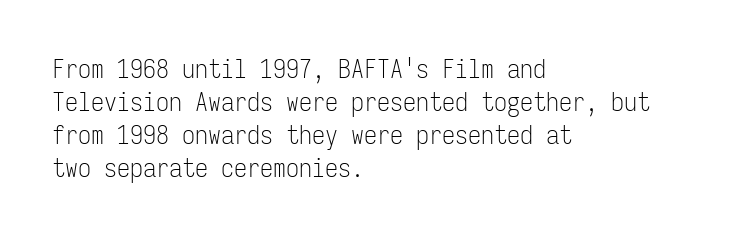
{"italic": "no", "bold": "no", "underline": "no", "align": "left", "line_spacing": "normal", "line_spacing_ratio": 1.27, "letter_spacing": "normal", "letter_spacing_em": 0.0, "glyph_px": 26}
